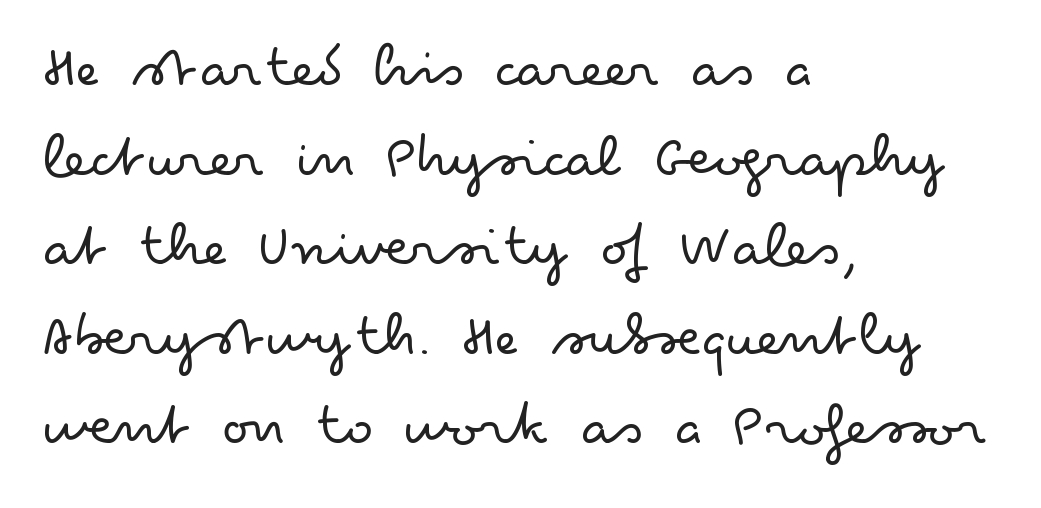
The image shows 64 px light, wide sans-serif type, upright; set left-aligned, normal line spacing (1.4x), normal letter spacing, not underlined; low stroke contrast and a small x-height.
